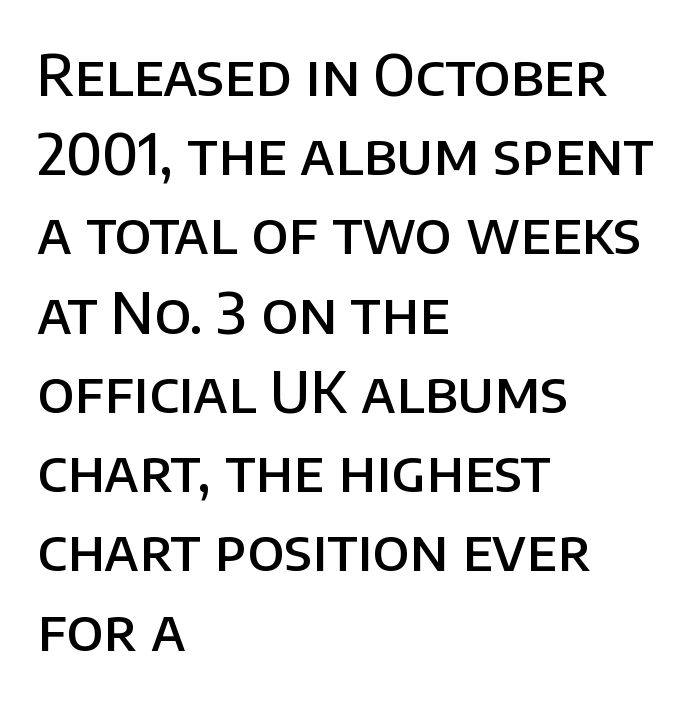
Q: Is the text bold? A: Semi-bold.
Q: Is the text italic (slanted)? A: No, it is upright.
Q: Is the typeface a serif or a sans-serif typeface? A: Sans-serif.
Q: Is the text underlined? A: No.
Q: How is the paragraph aligned? A: Left-aligned.
Q: Is the spacing between letters normal or unusually wide? A: Normal.
Q: Is the spacing between lines tight, normal or loose? A: Normal.
Q: Width (condensed, normal, or wide)? A: Normal.
Q: Stroke contrast? A: Low.
Q: x-height? A: Large.
Q: Monospaced? A: No.
